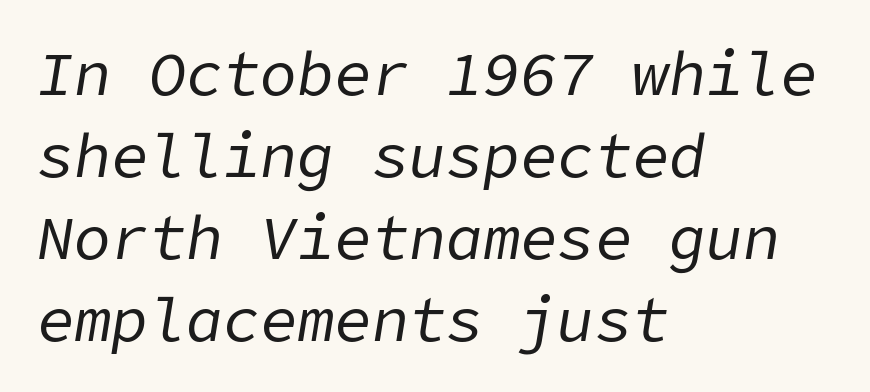
The image shows 62 px regular-weight type, italic (leaning right); set left-aligned, normal line spacing (1.32x), normal letter spacing, not underlined; low stroke contrast and a medium x-height.
